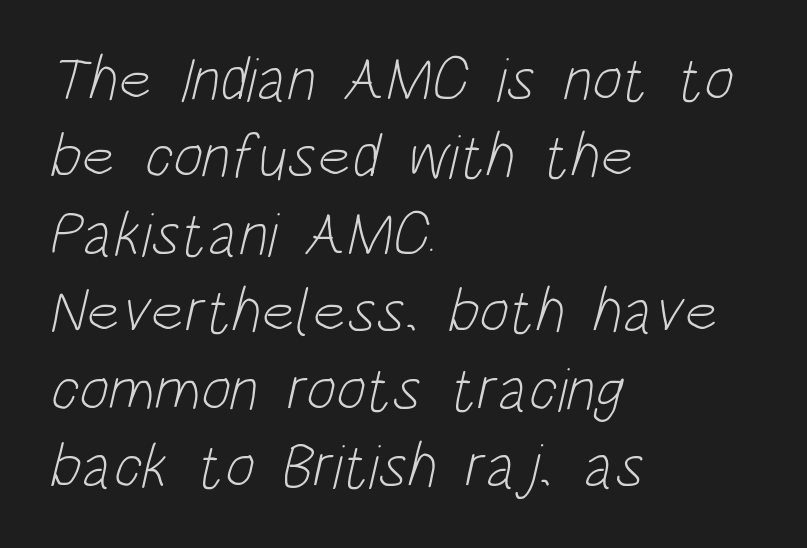
{"serif": "no", "bold": "no", "weight": "light", "width": "condensed", "stroke_contrast": "low", "x_height": "large", "monospaced": "no", "underline": "no", "align": "left", "line_spacing_ratio": 1.23, "letter_spacing": "normal", "letter_spacing_em": 0.0, "glyph_px": 63}
